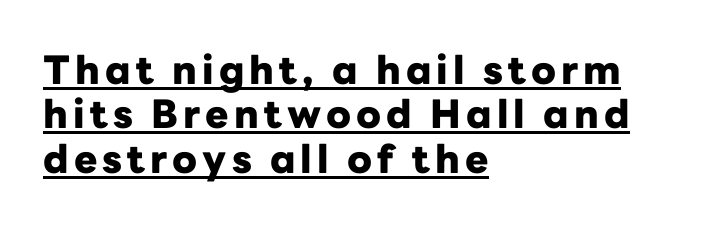
The image shows 39 px heavy sans-serif type, upright; set left-aligned, tight line spacing (1.14x), underlined; low stroke contrast and a medium x-height.
